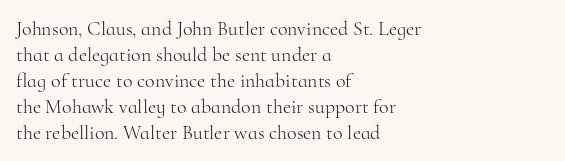
The image shows 20 px text type, upright; set left-aligned, normal line spacing (1.3x), normal letter spacing, not underlined.
